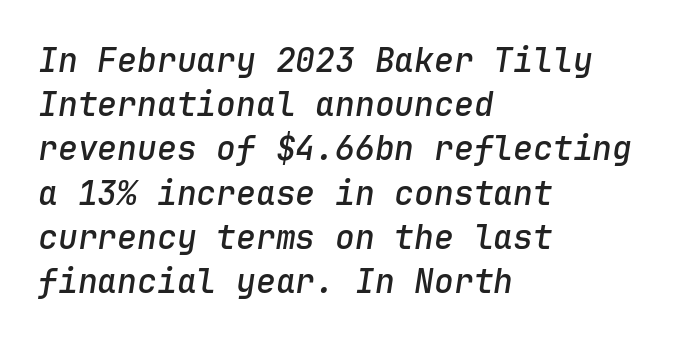
{"italic": "yes", "lean": "right", "slant_degrees": 9, "bold": "semi", "weight": "semibold", "width": "normal", "stroke_contrast": "low", "x_height": "medium", "monospaced": "yes", "underline": "no", "align": "left", "line_spacing": "normal", "line_spacing_ratio": 1.34, "letter_spacing": "normal", "letter_spacing_em": 0.0, "glyph_px": 33}
